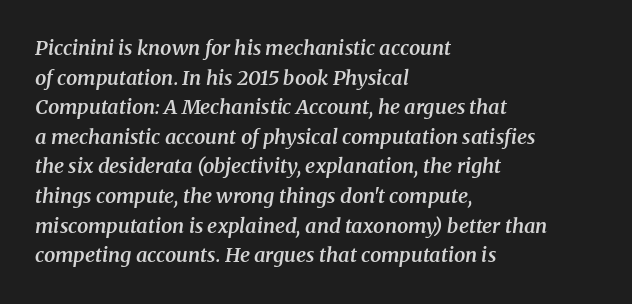
Q: Is the text bold? A: Semi-bold.
Q: Is the text italic (slanted)? A: Yes, it leans right by about 8 degrees.
Q: Is the text underlined? A: No.
Q: How is the paragraph aligned? A: Left-aligned.
Q: Is the spacing between letters normal or unusually wide? A: Normal.
Q: Is the spacing between lines tight, normal or loose? A: Normal.
